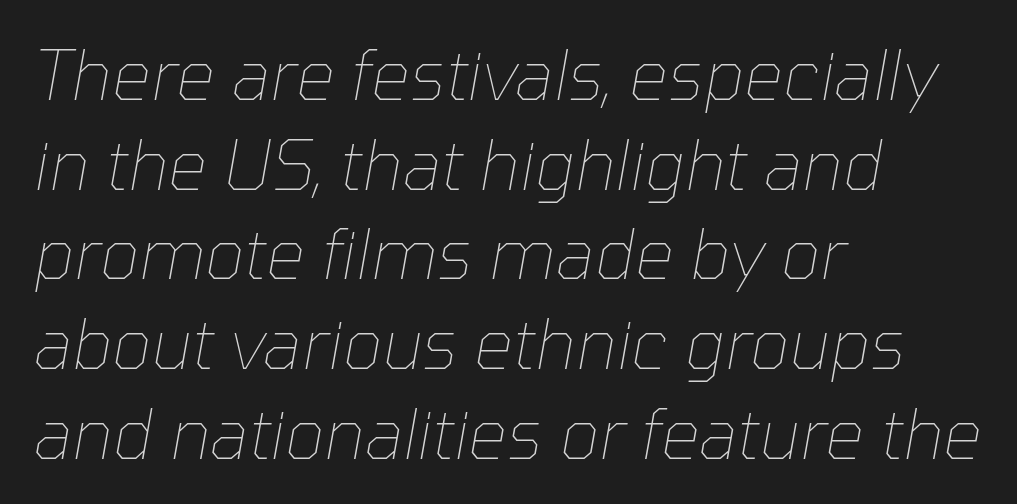
The image shows 69 px thin type, italic (leaning right); set left-aligned, normal line spacing (1.3x), normal letter spacing, not underlined; low stroke contrast and a medium x-height.
